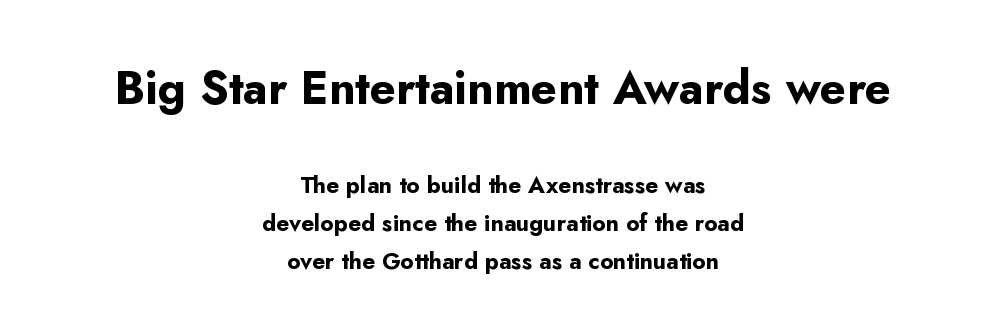
{"serif": "no", "italic": "no", "bold": "yes", "weight": "bold", "width": "normal", "stroke_contrast": "low", "x_height": "small", "monospaced": "no", "underline": "no", "align": "center", "line_spacing": "normal", "line_spacing_ratio": 1.67, "letter_spacing": "normal", "letter_spacing_em": 0.0, "larger_block": "first", "size_ratio": 2.0, "glyph_px": 46}
